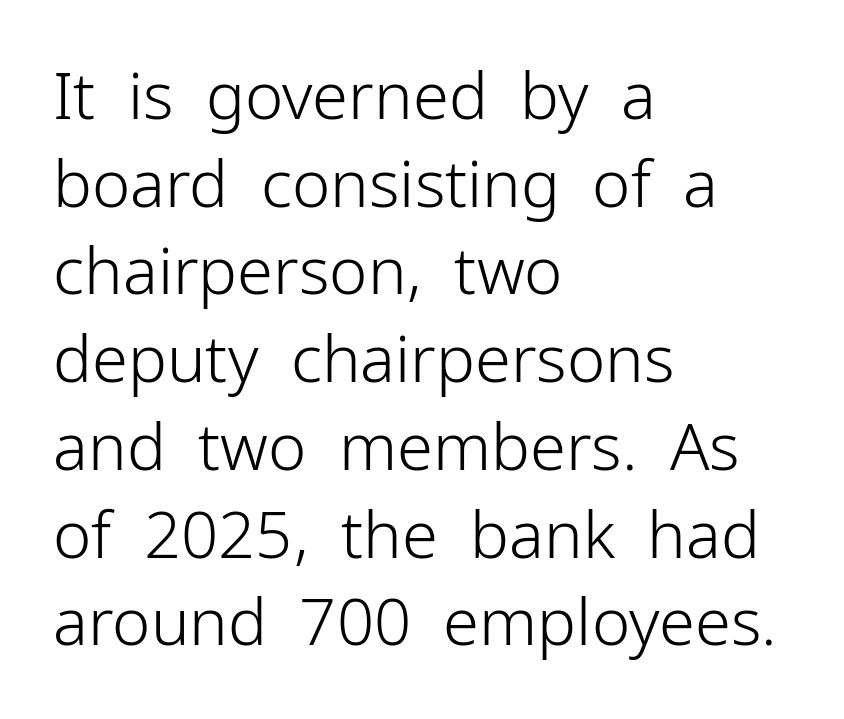
Q: Is the text bold? A: No.
Q: Is the text italic (slanted)? A: No, it is upright.
Q: Is the typeface a serif or a sans-serif typeface? A: Sans-serif.
Q: Is the text underlined? A: No.
Q: How is the paragraph aligned? A: Left-aligned.
Q: Is the spacing between letters normal or unusually wide? A: Normal.
Q: Is the spacing between lines tight, normal or loose? A: Normal.
Q: Width (condensed, normal, or wide)? A: Normal.
Q: Stroke contrast? A: Low.
Q: x-height? A: Medium.
Q: Monospaced? A: No.
